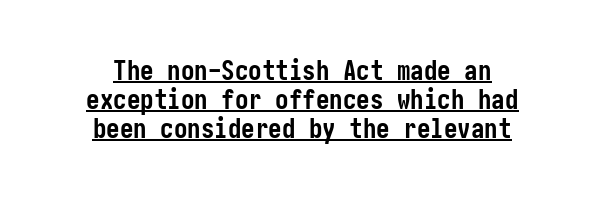
{"italic": "no", "bold": "yes", "underline": "yes", "align": "center", "line_spacing": "tight", "line_spacing_ratio": 1.07, "letter_spacing": "normal", "letter_spacing_em": 0.0, "glyph_px": 27}
